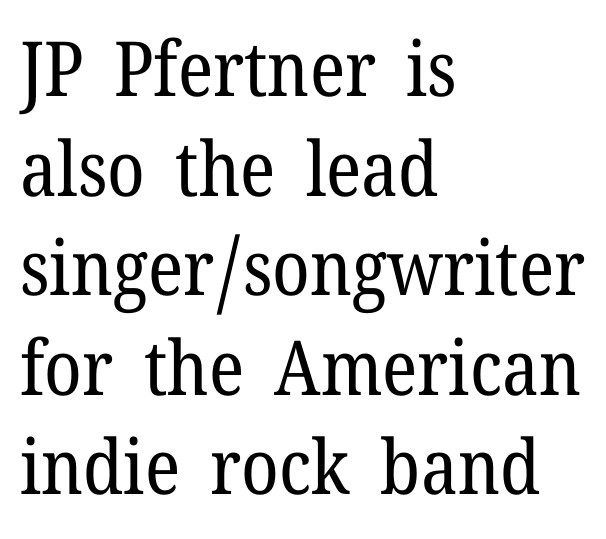
Q: Is the text bold? A: No.
Q: Is the text italic (slanted)? A: No, it is upright.
Q: Is the typeface a serif or a sans-serif typeface? A: Serif.
Q: Is the text underlined? A: No.
Q: How is the paragraph aligned? A: Left-aligned.
Q: Is the spacing between letters normal or unusually wide? A: Normal.
Q: Is the spacing between lines tight, normal or loose? A: Normal.
Q: Width (condensed, normal, or wide)? A: Normal.
Q: Stroke contrast? A: Low.
Q: x-height? A: Medium.
Q: Monospaced? A: No.
